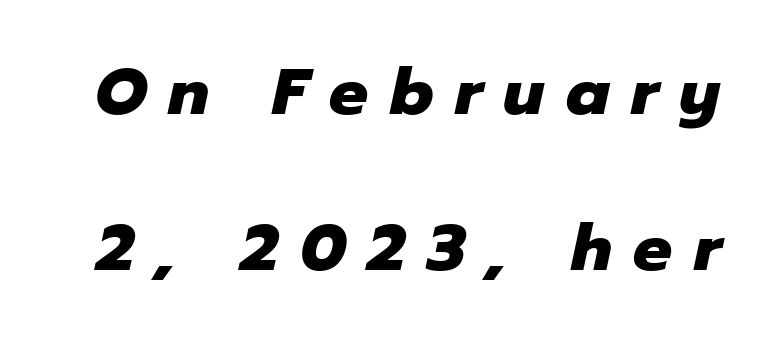
Q: Is the text bold? A: Yes.
Q: Is the text italic (slanted)? A: Yes, it leans right by about 12 degrees.
Q: Is the text underlined? A: No.
Q: Is the spacing between letters normal or unusually wide? A: Unusually wide.
Q: Is the spacing between lines tight, normal or loose? A: Loose.
Q: Width (condensed, normal, or wide)? A: Normal.
Q: Stroke contrast? A: Low.
Q: x-height? A: Medium.
Q: Monospaced? A: No.
